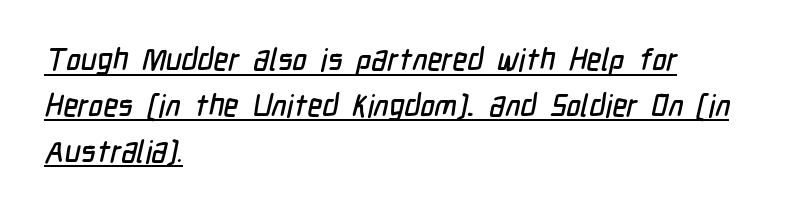
Q: Is the typeface a serif or a sans-serif typeface? A: Sans-serif.
Q: Is the text underlined? A: Yes.
Q: How is the paragraph aligned? A: Left-aligned.
Q: Is the spacing between letters normal or unusually wide? A: Normal.
Q: Is the spacing between lines tight, normal or loose? A: Normal.
Q: Width (condensed, normal, or wide)? A: Condensed.
Q: Stroke contrast? A: Low.
Q: x-height? A: Medium.
Q: Monospaced? A: No.
